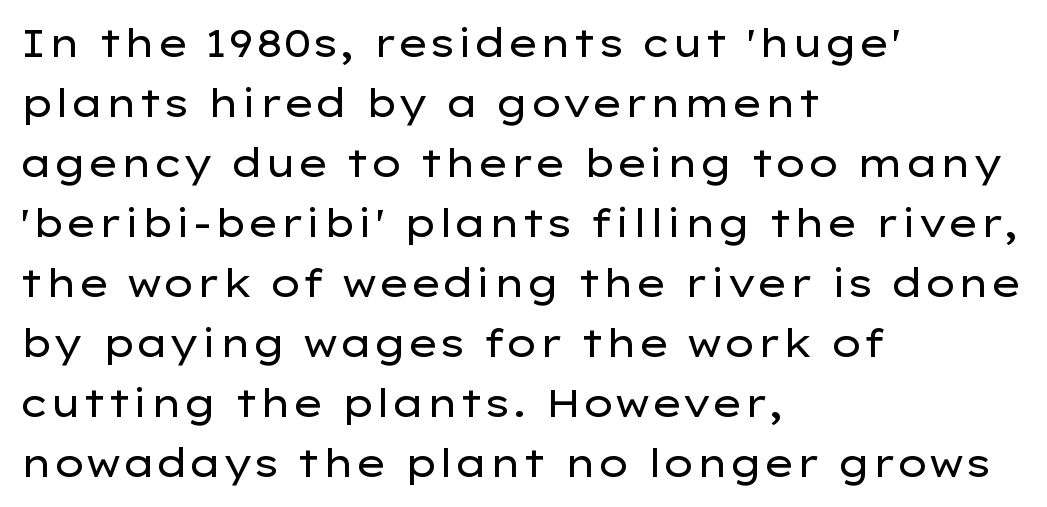
Each letter's strokes conclude bluntly, with no projecting serifs. Characters follow at the spacing the type designer built in. These lines are rendered in a variable-pitch font. The lettering holds an erect, upright posture throughout. Plain, unruled lines of type. The letters look calm and open, with moderate or lighter stems.
